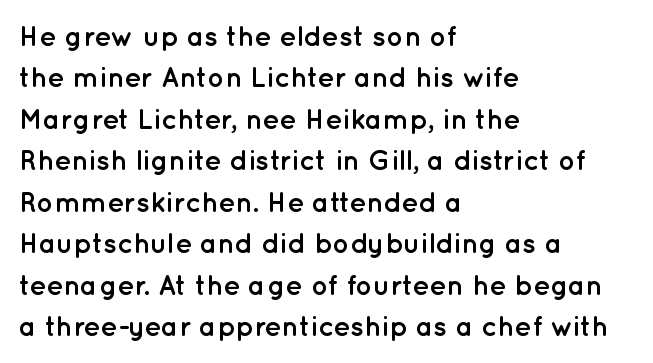
The specimen omits any rule beneath the text block's lines. Every stem runs plumb, perpendicular to the baseline. Typesetter's note: full bold, strokes at maximum text heaviness. Short and long lines alike share a common starting point at left. Default kerning and tracking; the words read as compact shapes.
